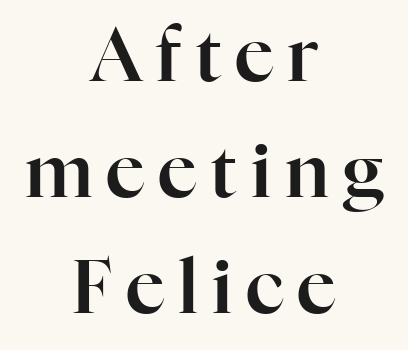
The image shows 75 px serif type, upright; set centered, normal line spacing (1.55x), not underlined; high stroke contrast and a medium x-height.
